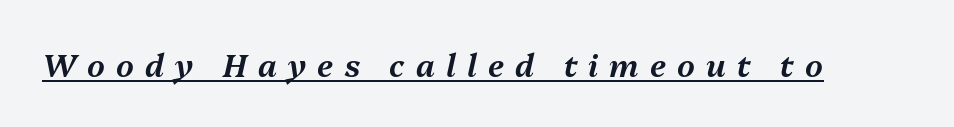
The image shows 31 px text type, italic (leaning right); set unusually wide letter spacing (+0.36 em), underlined; medium stroke contrast and a medium x-height.
